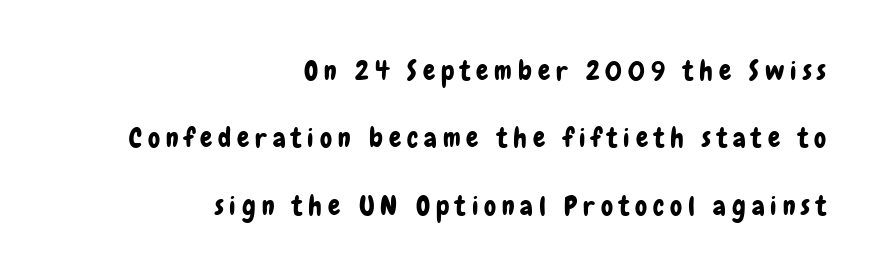
Q: Is the text italic (slanted)? A: No, it is upright.
Q: Is the text underlined? A: No.
Q: How is the paragraph aligned? A: Right-aligned.
Q: Is the spacing between letters normal or unusually wide? A: Unusually wide.
Q: Is the spacing between lines tight, normal or loose? A: Loose.
